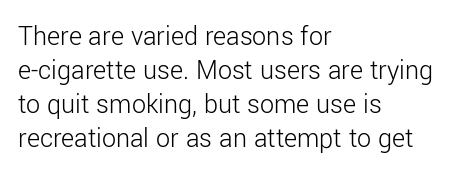
Bold? No — there's no thickening of the strokes. Proportional: the letters do not fall into vertical columns. Quick note: underline off. Nothing unusual about the tracking: characters are spaced as the font intends. Nope, not italic — everything's standing straight.
